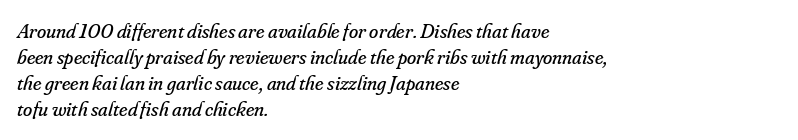
The image shows 21 px text type, italic (leaning right); set left-aligned, line spacing 1.24x, normal letter spacing, not underlined.
